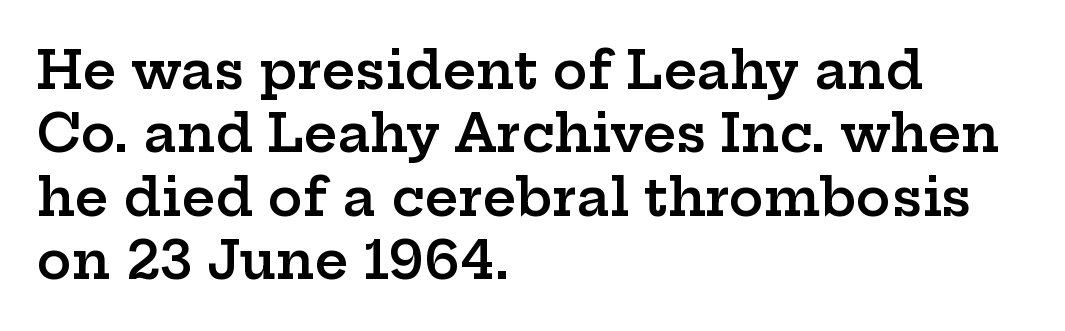
{"serif": "yes", "italic": "no", "bold": "semi", "weight": "semibold", "width": "wide", "stroke_contrast": "low", "x_height": "medium", "monospaced": "no", "underline": "no", "align": "left", "line_spacing_ratio": 1.22, "letter_spacing": "normal", "letter_spacing_em": 0.0, "glyph_px": 52}
